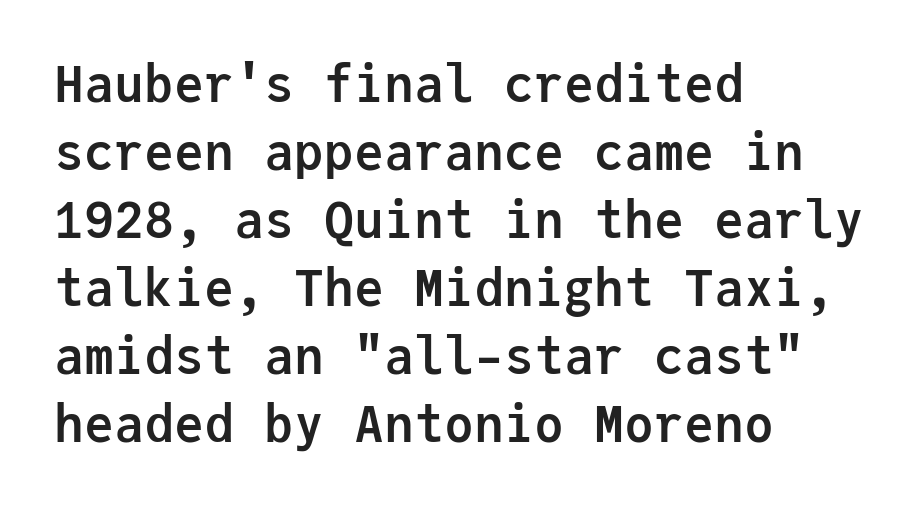
The image shows 50 px semibold sans-serif type, upright, monospaced; set left-aligned, normal line spacing (1.36x), normal letter spacing, not underlined; low stroke contrast and a medium x-height.
